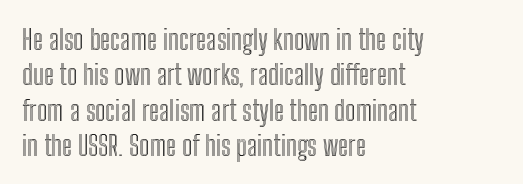
{"italic": "no", "width": "condensed", "x_height": "medium", "monospaced": "no", "underline": "no", "align": "left", "line_spacing": "normal", "line_spacing_ratio": 1.26, "letter_spacing": "normal", "letter_spacing_em": 0.0, "glyph_px": 28}
